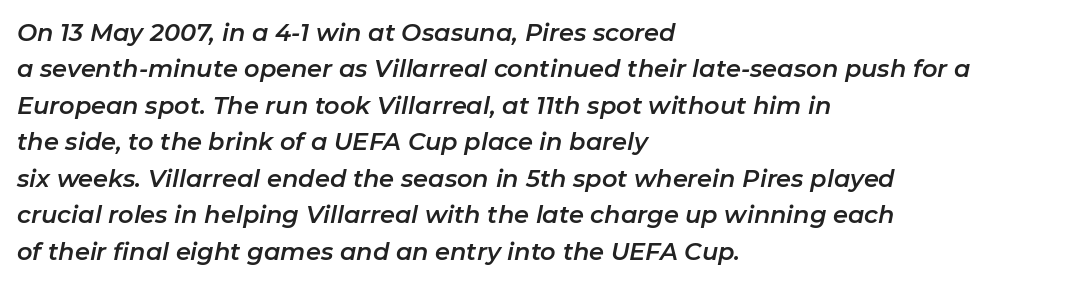
Q: Is the text italic (slanted)? A: Yes, it leans right by about 11 degrees.
Q: Is the text underlined? A: No.
Q: How is the paragraph aligned? A: Left-aligned.
Q: Is the spacing between letters normal or unusually wide? A: Normal.
Q: Is the spacing between lines tight, normal or loose? A: Normal.
